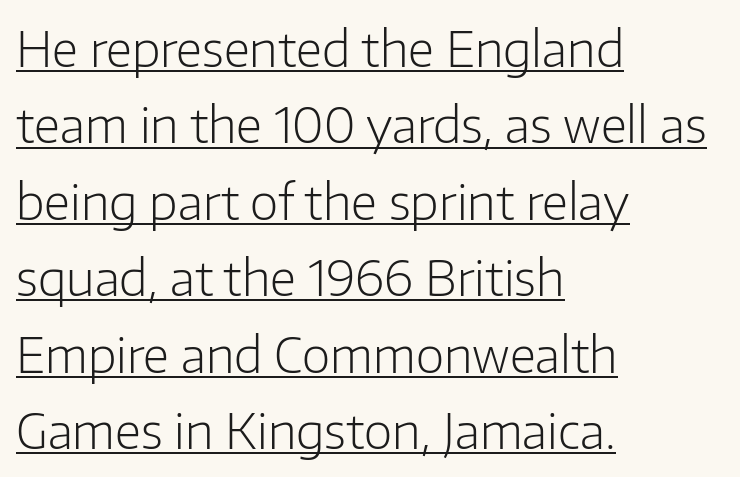
{"serif": "no", "italic": "no", "bold": "no", "weight": "light", "width": "normal", "stroke_contrast": "low", "x_height": "medium", "monospaced": "no", "underline": "yes", "align": "left", "line_spacing": "normal", "line_spacing_ratio": 1.56, "letter_spacing": "normal", "letter_spacing_em": 0.0, "glyph_px": 49}
